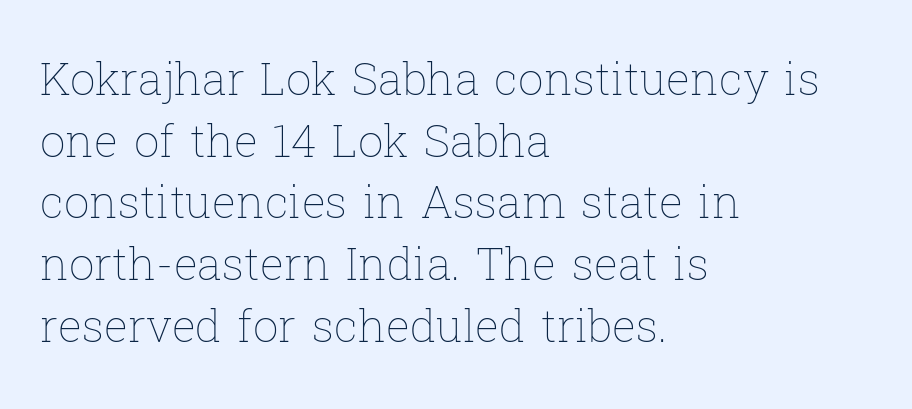
The passage shown is not underscored anywhere. The type is set solid horizontally, with unmodified tracking. The weight tops out at a normal text grade. Think of a printed novel: that variable character pitch is what you see here.
